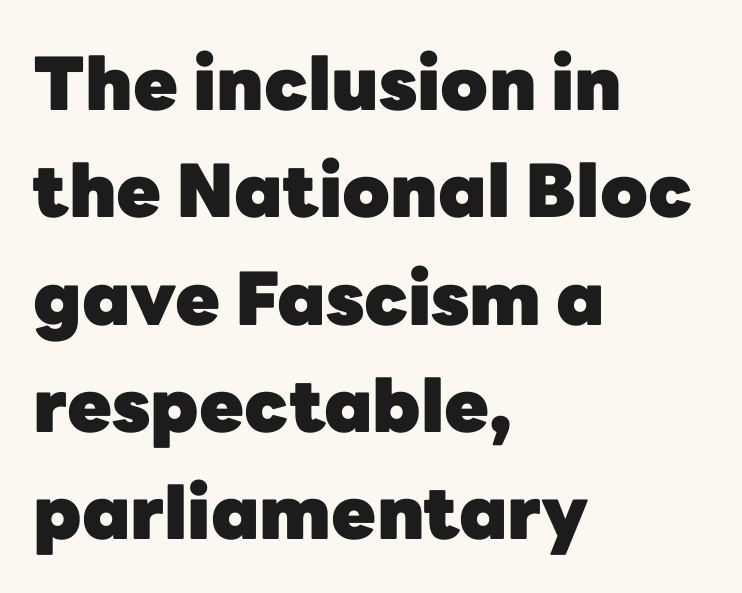
Q: Is the text bold? A: Yes.
Q: Is the text italic (slanted)? A: No, it is upright.
Q: Is the typeface a serif or a sans-serif typeface? A: Sans-serif.
Q: Is the text underlined? A: No.
Q: How is the paragraph aligned? A: Left-aligned.
Q: Is the spacing between letters normal or unusually wide? A: Normal.
Q: Is the spacing between lines tight, normal or loose? A: Normal.
Q: Width (condensed, normal, or wide)? A: Normal.
Q: Stroke contrast? A: Low.
Q: x-height? A: Medium.
Q: Monospaced? A: No.
